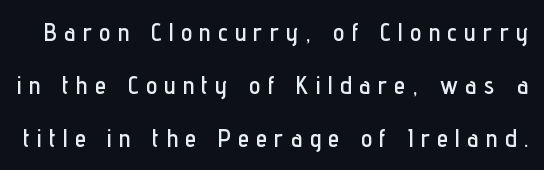
Words appear elongated and porous because spacing is wide. Descenders are the only things crossing below the line. The rendering uses a large line-height, opening up the rows. The letters stand upright; this is a roman face.
